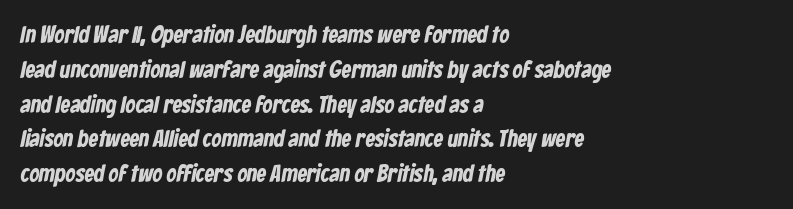
The image shows 24 px bold type; set left-aligned, normal line spacing (1.45x), normal letter spacing, not underlined.
